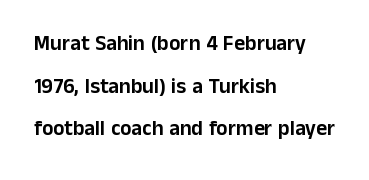
Q: Is the text italic (slanted)? A: No, it is upright.
Q: Is the text underlined? A: No.
Q: How is the paragraph aligned? A: Left-aligned.
Q: Is the spacing between letters normal or unusually wide? A: Normal.
Q: Is the spacing between lines tight, normal or loose? A: Loose.
